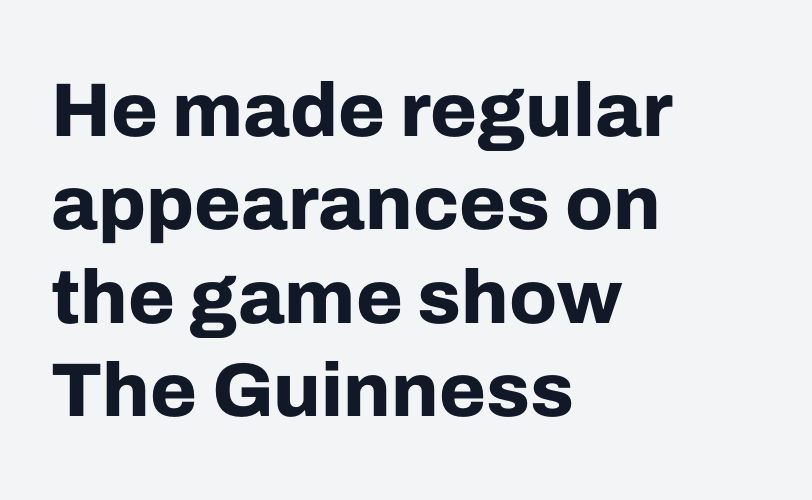
Q: Is the text bold? A: Yes.
Q: Is the text italic (slanted)? A: No, it is upright.
Q: Is the typeface a serif or a sans-serif typeface? A: Sans-serif.
Q: Is the text underlined? A: No.
Q: How is the paragraph aligned? A: Left-aligned.
Q: Is the spacing between letters normal or unusually wide? A: Normal.
Q: Width (condensed, normal, or wide)? A: Normal.
Q: Stroke contrast? A: Low.
Q: x-height? A: Medium.
Q: Monospaced? A: No.
